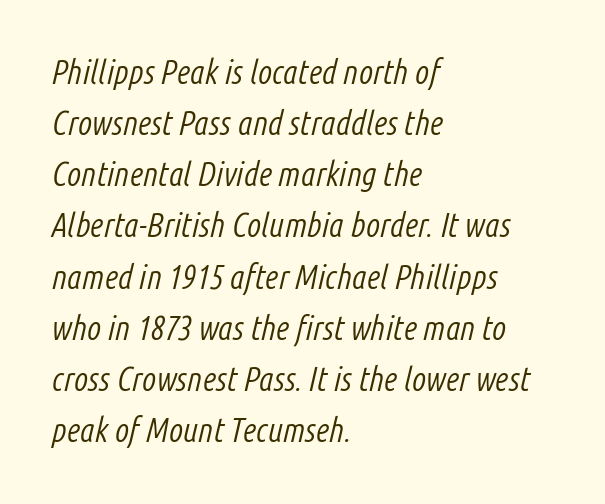
Spacing verdict: proportional, widths tailored to each character. Rule under the text: the space is simply empty. The rag falls on the right side of this text block. Characters follow at the spacing the type designer built in. Normally led — the rows are evenly, conventionally spaced.
